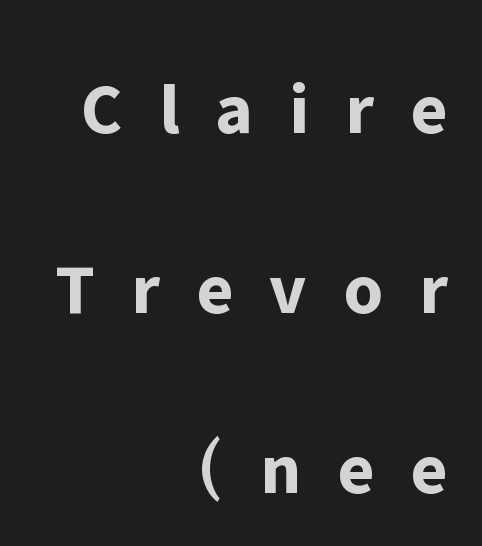
Substantial extra tracking has been applied to these lines. Lines of text with bare space underneath. Does the type have serifs? No, each stem ends abruptly. The sample has been set heavy, in full bold.
